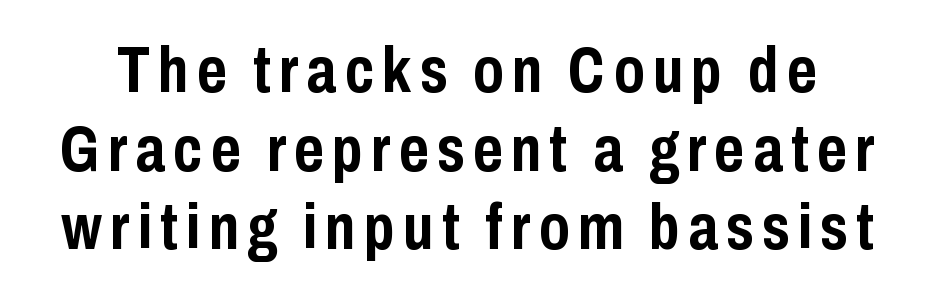
Unmarked baselines from the first word to the last. Each letter keeps its own natural width here, so spacing adapts to shape. Tall strokes in this sample are plumb rather than angled. Does the weight exceed regular? Yes, all the way to bold.
